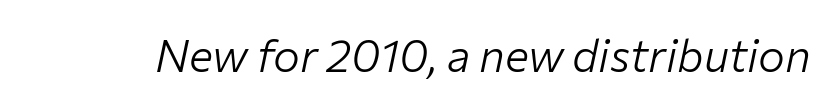
Spacing between characters is what you'd get straight out of the box. Beneath every word, the page is bare. Characters are canted at an angle relative to the baseline's perpendicular. Think standard paragraph weight, or any step lighter than that.
